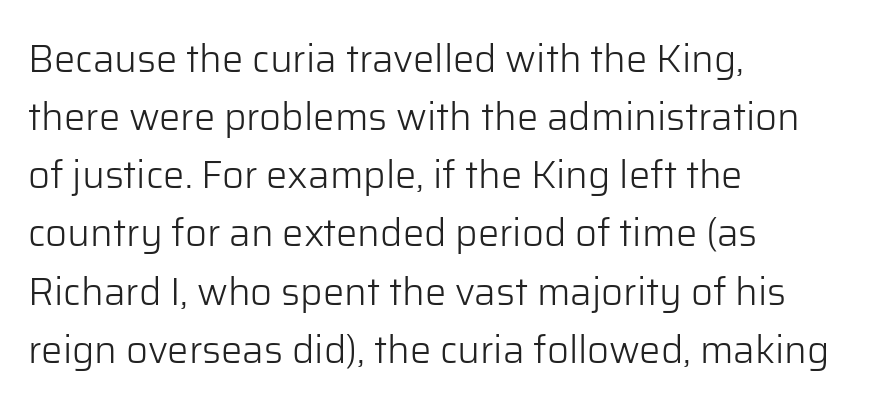
{"serif": "no", "italic": "no", "bold": "no", "weight": "light", "width": "normal", "stroke_contrast": "low", "x_height": "medium", "monospaced": "no", "underline": "no", "align": "left", "line_spacing": "normal", "line_spacing_ratio": 1.53, "letter_spacing": "normal", "letter_spacing_em": 0.0, "glyph_px": 38}
